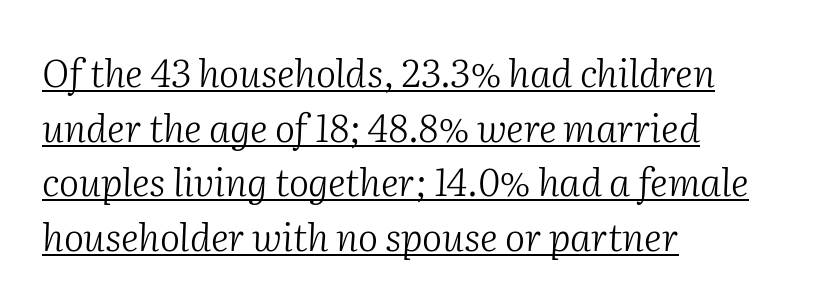
Interline gaps are of average width in this sample. This is serif lettering, the kind often seen in printed books. The rag falls on the right side of this text block. Style check: oblique.
